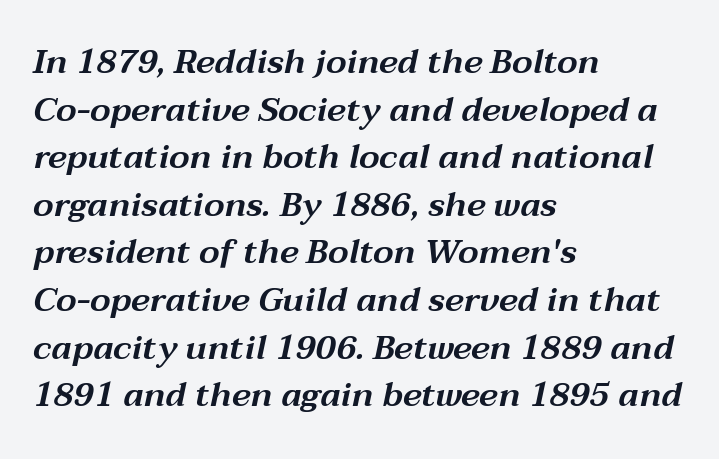
{"italic": "yes", "lean": "right", "slant_degrees": 12, "width": "wide", "stroke_contrast": "medium", "x_height": "medium", "monospaced": "no", "underline": "no", "align": "left", "line_spacing": "normal", "line_spacing_ratio": 1.4, "letter_spacing": "normal", "letter_spacing_em": 0.0, "glyph_px": 34}
